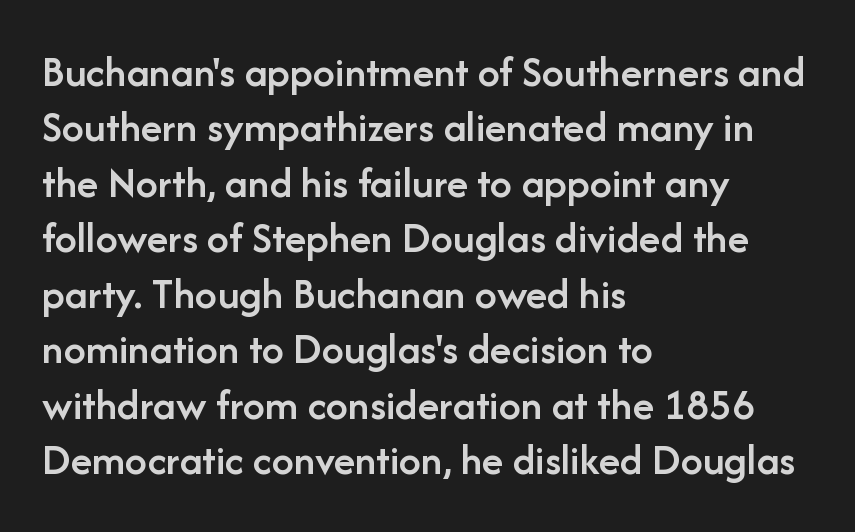
The line-height multiplier appears to be the usual default. Font category for this specimen: sans-serif. Is this a fixed-width face? No — the glyphs have proportional, varying widths. Honestly, the letter spacing is just normal — you wouldn't notice it. Notice how the stems are strictly vertical — no italics here. The area under the type is left untouched.
